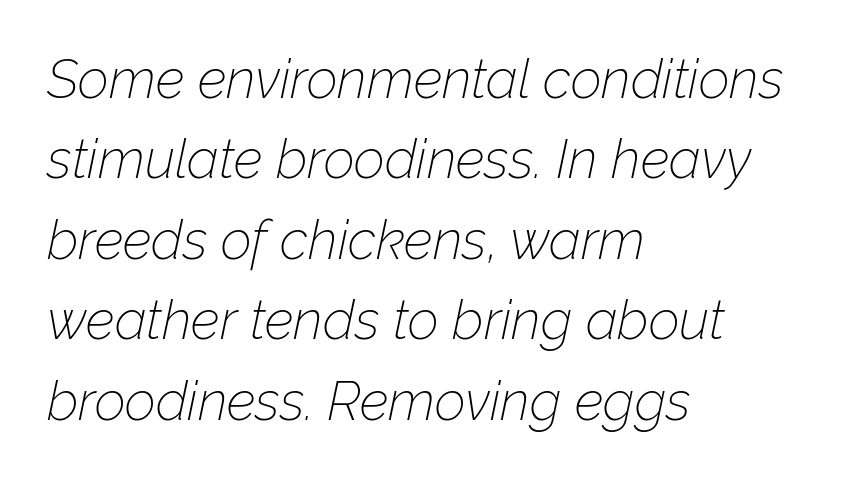
The image shows 54 px thin type, italic (leaning right); set left-aligned, normal line spacing (1.49x), normal letter spacing, not underlined; low stroke contrast and a medium x-height.
